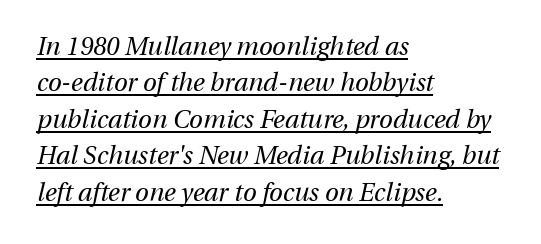
{"italic": "yes", "lean": "right", "slant_degrees": 13, "bold": "no", "underline": "yes", "align": "left", "line_spacing": "normal", "line_spacing_ratio": 1.46, "letter_spacing": "normal", "letter_spacing_em": 0.0, "glyph_px": 25}
